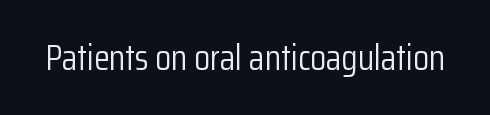
The image shows 36 px light, condensed sans-serif type, upright; set normal letter spacing, not underlined; low stroke contrast and a medium x-height.
